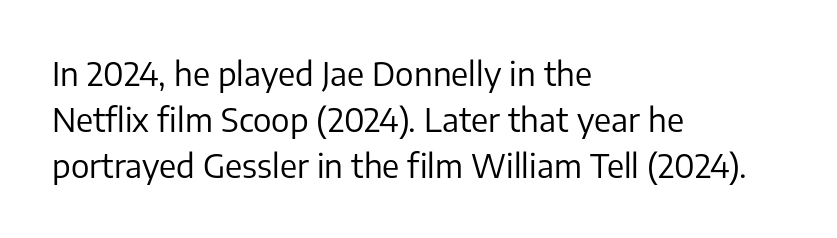
Q: Is the text bold? A: No.
Q: Is the text italic (slanted)? A: No, it is upright.
Q: Is the typeface a serif or a sans-serif typeface? A: Sans-serif.
Q: Is the text underlined? A: No.
Q: How is the paragraph aligned? A: Left-aligned.
Q: Is the spacing between letters normal or unusually wide? A: Normal.
Q: Is the spacing between lines tight, normal or loose? A: Normal.
Q: Width (condensed, normal, or wide)? A: Normal.
Q: Stroke contrast? A: Low.
Q: x-height? A: Medium.
Q: Monospaced? A: No.
